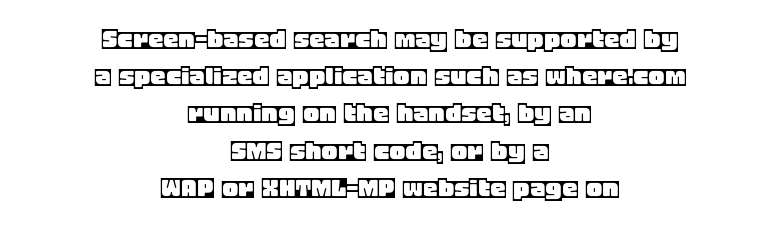
Q: Is the text italic (slanted)? A: No, it is upright.
Q: Is the text underlined? A: No.
Q: How is the paragraph aligned? A: Centered.
Q: Is the spacing between letters normal or unusually wide? A: Normal.
Q: Width (condensed, normal, or wide)? A: Normal.
Q: x-height? A: Large.
Q: Monospaced? A: No.
